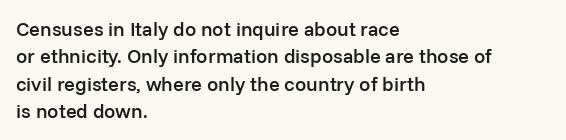
Q: Is the text bold? A: Semi-bold.
Q: Is the text italic (slanted)? A: No, it is upright.
Q: Is the text underlined? A: No.
Q: How is the paragraph aligned? A: Left-aligned.
Q: Is the spacing between letters normal or unusually wide? A: Normal.
Q: Is the spacing between lines tight, normal or loose? A: Normal.
